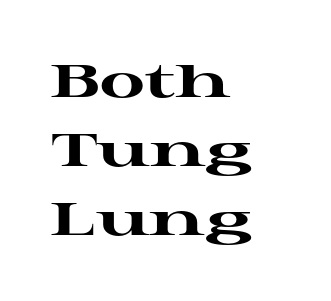
Beneath every word, the page is bare. Check where the strokes stop: tiny serifs finish them off. The setting favours the left margin, as ordinary paragraphs usually do. The passage shown stacks its lines at a standard gap. This sample uses plain, unmodified letter spacing.
